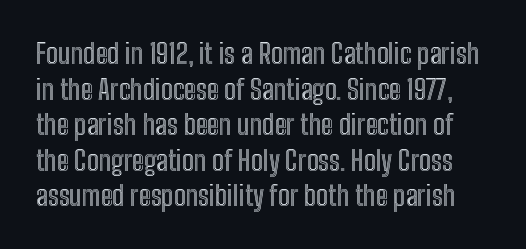
The face used here is proportionally spaced, like ordinary book or web type. Here the glyphs are tracked normally, forming tight word shapes. Check under the words: just untouched page. This is the regular roman posture of the typeface. The block of text has a typical density, with ordinary space between rows.
